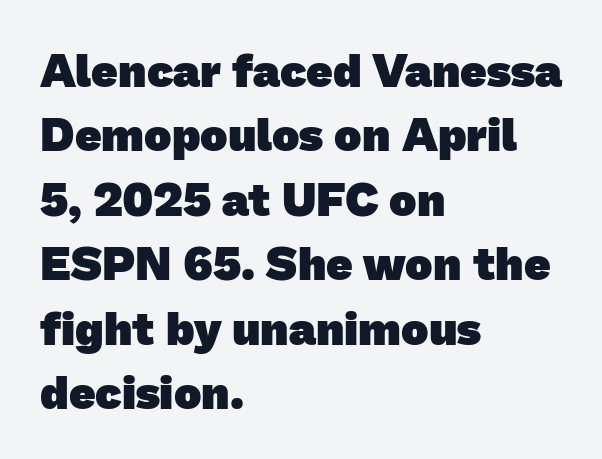
The passage shown is typed in a proportional face where columns would drift. Letterform terminals end flat and unadorned throughout the passage. Compared with an ordinary text face, these strokes are far heavier — a full bold. Unmarked baselines from the first word to the last. The passage shown stacks its lines at a standard gap. Between one letter and the next there's only the usual sliver of space.
